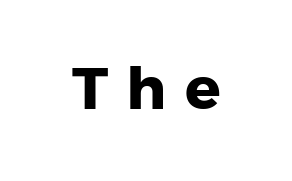
{"serif": "no", "italic": "no", "bold": "yes", "weight": "heavy", "width": "normal", "stroke_contrast": "low", "x_height": "medium", "monospaced": "no", "underline": "no", "letter_spacing": "wide", "letter_spacing_em": 0.31, "glyph_px": 59}
